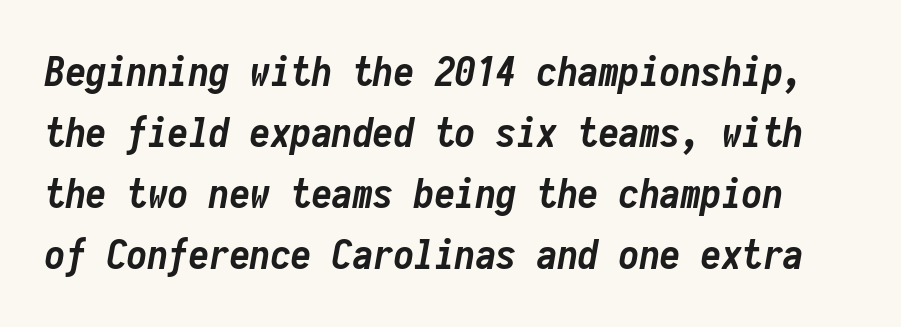
{"italic": "yes", "lean": "right", "slant_degrees": 10, "bold": "yes", "weight": "semibold", "width": "condensed", "stroke_contrast": "low", "x_height": "medium", "monospaced": "yes", "underline": "no", "line_spacing": "normal", "line_spacing_ratio": 1.49, "letter_spacing": "normal", "letter_spacing_em": 0.0, "glyph_px": 41}
